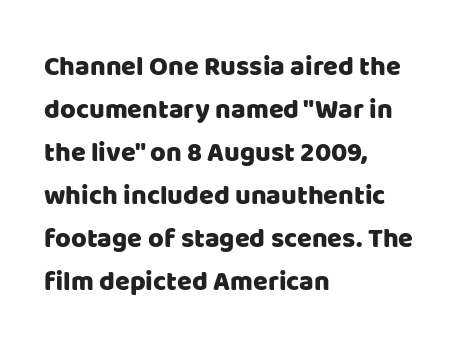
{"italic": "no", "underline": "no", "align": "left", "line_spacing": "normal", "line_spacing_ratio": 1.59, "letter_spacing": "normal", "letter_spacing_em": 0.0, "glyph_px": 27}
